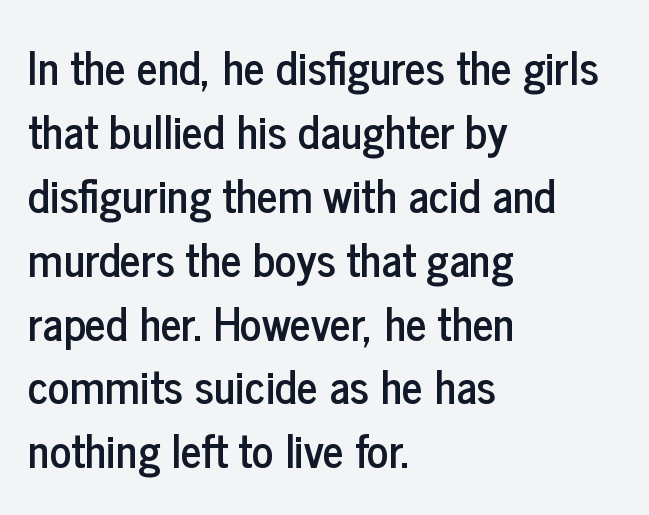
{"serif": "no", "italic": "no", "width": "condensed", "stroke_contrast": "low", "x_height": "medium", "monospaced": "no", "underline": "no", "align": "left", "line_spacing": "normal", "line_spacing_ratio": 1.42, "letter_spacing": "normal", "letter_spacing_em": 0.0, "glyph_px": 45}
